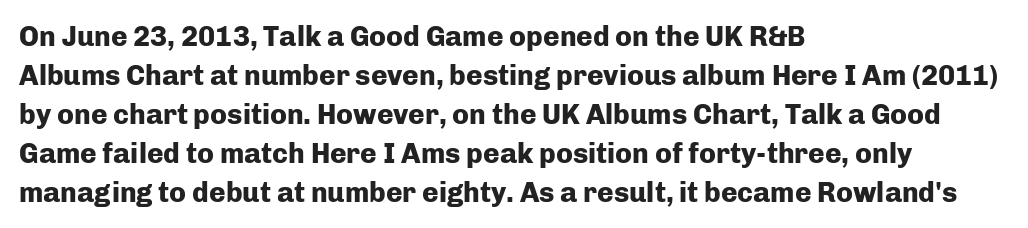
Each row of text sits above clean, open space. Italic: no, the glyphs are upright roman. The face used here is proportionally spaced, like ordinary book or web type. Examine the stroke ends and you'll find no serifs. Compared with a centered layout, this one pins lines to the left instead. Short note: letters normally spaced.
